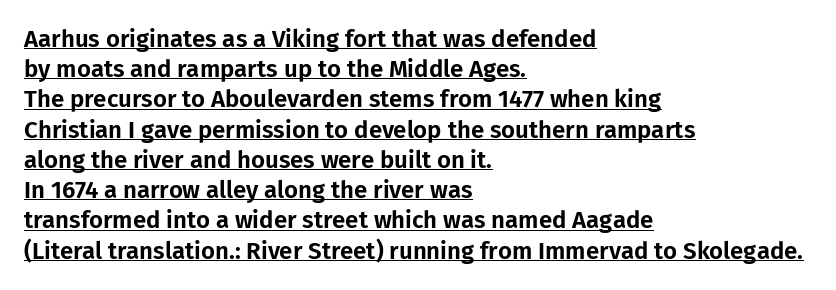
Q: Is the text italic (slanted)? A: No, it is upright.
Q: Is the text underlined? A: Yes.
Q: How is the paragraph aligned? A: Left-aligned.
Q: Is the spacing between letters normal or unusually wide? A: Normal.
Q: Is the spacing between lines tight, normal or loose? A: Normal.
